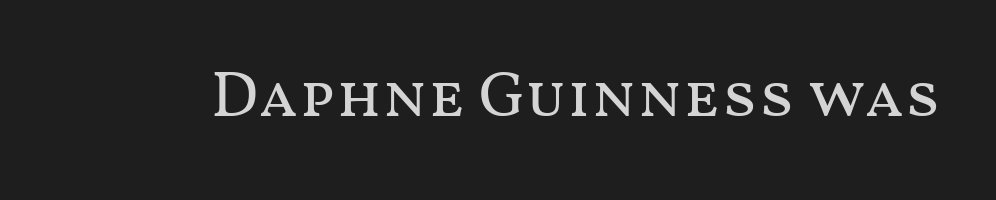
Q: Is the text bold? A: No.
Q: Is the text italic (slanted)? A: No, it is upright.
Q: Is the text underlined? A: No.
Q: Is the spacing between letters normal or unusually wide? A: Normal.
Q: Width (condensed, normal, or wide)? A: Wide.
Q: Stroke contrast? A: Medium.
Q: x-height? A: Medium.
Q: Monospaced? A: No.
